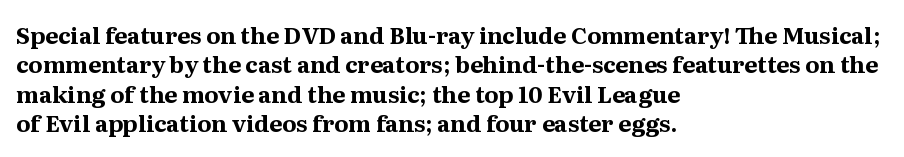
Q: Is the text bold? A: Yes.
Q: Is the text italic (slanted)? A: No, it is upright.
Q: Is the text underlined? A: No.
Q: How is the paragraph aligned? A: Left-aligned.
Q: Is the spacing between letters normal or unusually wide? A: Normal.
Q: Is the spacing between lines tight, normal or loose? A: Normal.
